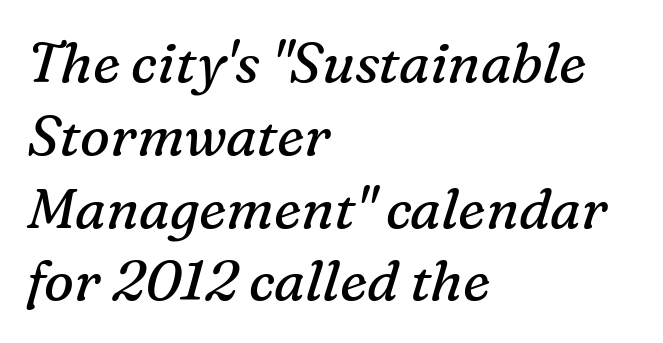
The passage shown is not underscored anywhere. The rendering uses natural spacing where letterforms have individual widths. The passage shown has conventional tracking throughout. Typographically, this falls in the serif category.
